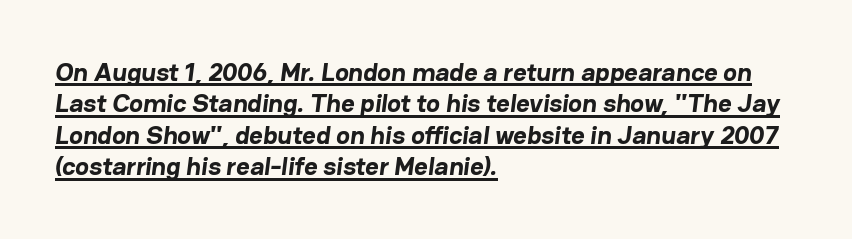
{"bold": "yes", "underline": "yes", "align": "left", "line_spacing_ratio": 1.21, "letter_spacing": "normal", "letter_spacing_em": 0.0, "glyph_px": 26}
